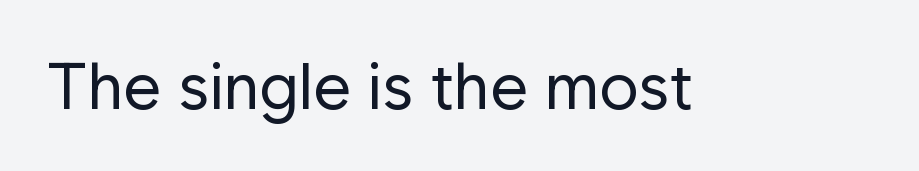
The image shows 66 px regular-weight sans-serif type, upright; set normal letter spacing, not underlined; low stroke contrast and a medium x-height.
